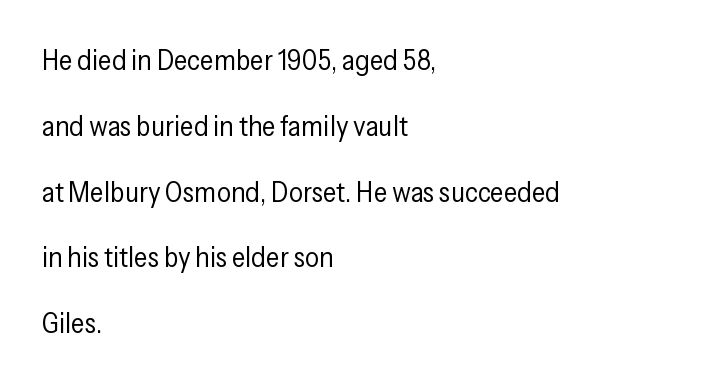
Q: Is the text bold? A: No.
Q: Is the text italic (slanted)? A: No, it is upright.
Q: Is the typeface a serif or a sans-serif typeface? A: Sans-serif.
Q: Is the text underlined? A: No.
Q: How is the paragraph aligned? A: Left-aligned.
Q: Is the spacing between letters normal or unusually wide? A: Normal.
Q: Is the spacing between lines tight, normal or loose? A: Loose.
Q: Width (condensed, normal, or wide)? A: Condensed.
Q: Stroke contrast? A: Low.
Q: x-height? A: Medium.
Q: Monospaced? A: No.
